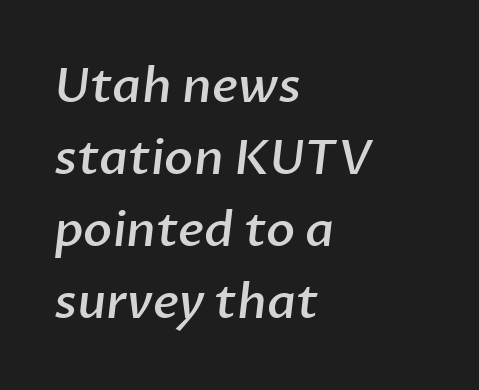
Characters follow at the spacing the type designer built in. Examine the stroke ends and you'll find no serifs. The letters advance in unequal steps, a hallmark of proportional type. Lines of text with bare space underneath. Teacher's note: observe the even left margin — that is flush-left alignment. These words are printed semibold, heavier than regular yet not bold.
